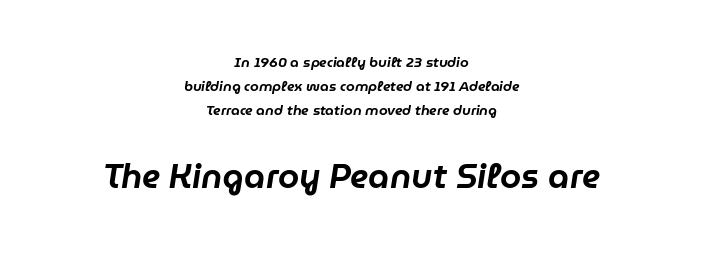
The image shows 34 px text type, italic (leaning right); set centered, line spacing 1.71x, normal letter spacing, not underlined; the second (bottom) block is 2.43x larger; low stroke contrast and a medium x-height.
